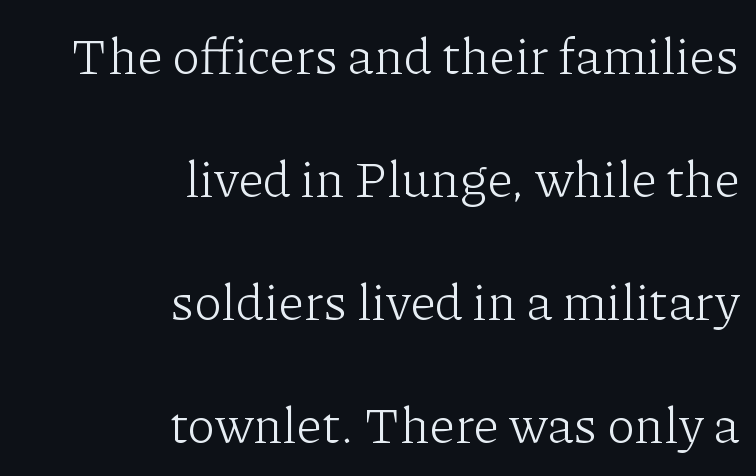
{"serif": "yes", "italic": "no", "bold": "no", "weight": "light", "width": "normal", "stroke_contrast": "low", "x_height": "medium", "monospaced": "no", "underline": "no", "align": "right", "line_spacing": "loose", "line_spacing_ratio": 2.41, "letter_spacing": "normal", "letter_spacing_em": 0.0, "glyph_px": 51}
